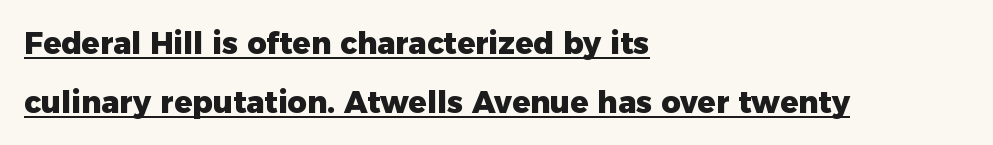
The image shows 30 px heavy sans-serif type, upright; set left-aligned, loose line spacing (1.96x), normal letter spacing, underlined; low stroke contrast and a medium x-height.
